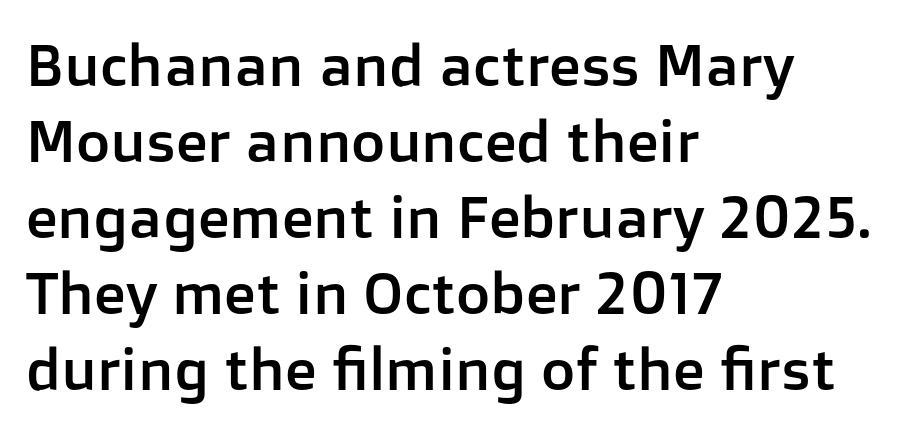
Q: Is the text italic (slanted)? A: No, it is upright.
Q: Is the typeface a serif or a sans-serif typeface? A: Sans-serif.
Q: Is the text underlined? A: No.
Q: How is the paragraph aligned? A: Left-aligned.
Q: Is the spacing between letters normal or unusually wide? A: Normal.
Q: Is the spacing between lines tight, normal or loose? A: Normal.
Q: Width (condensed, normal, or wide)? A: Normal.
Q: Stroke contrast? A: Low.
Q: x-height? A: Medium.
Q: Monospaced? A: No.
